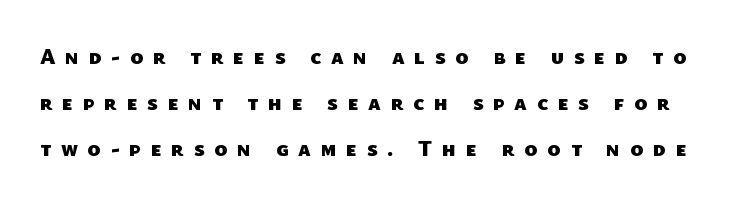
Q: Is the text bold? A: Yes.
Q: Is the text underlined? A: No.
Q: Is the spacing between letters normal or unusually wide? A: Unusually wide.
Q: Is the spacing between lines tight, normal or loose? A: Loose.
